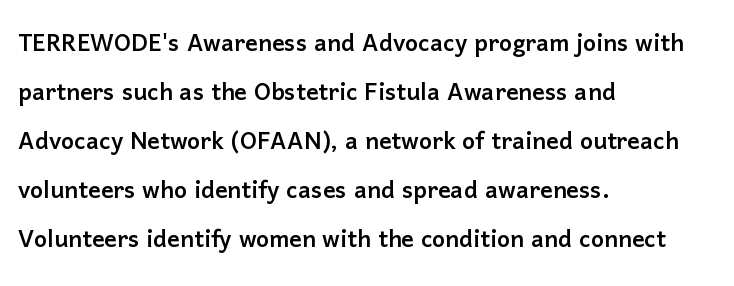
Q: Is the text italic (slanted)? A: No, it is upright.
Q: Is the typeface a serif or a sans-serif typeface? A: Sans-serif.
Q: Is the text underlined? A: No.
Q: How is the paragraph aligned? A: Left-aligned.
Q: Is the spacing between letters normal or unusually wide? A: Normal.
Q: Is the spacing between lines tight, normal or loose? A: Normal.
Q: Width (condensed, normal, or wide)? A: Normal.
Q: Stroke contrast? A: Low.
Q: x-height? A: Medium.
Q: Monospaced? A: No.
